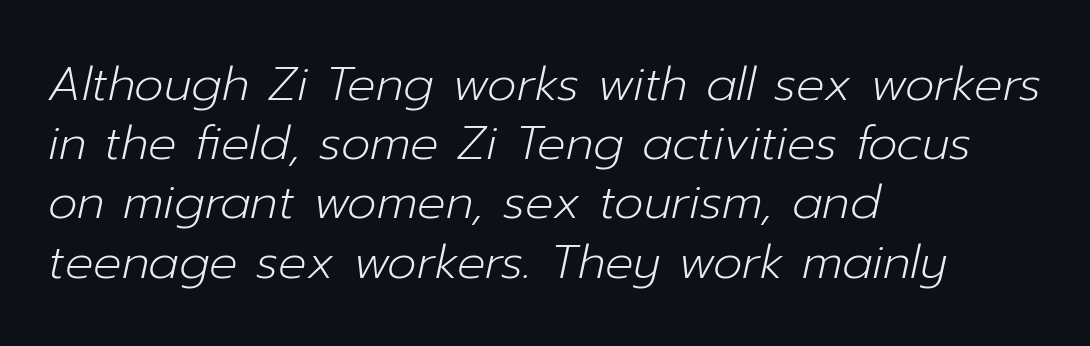
{"italic": "yes", "lean": "right", "slant_degrees": 12, "bold": "no", "weight": "light", "width": "normal", "stroke_contrast": "low", "x_height": "medium", "monospaced": "no", "underline": "no", "align": "left", "line_spacing": "normal", "line_spacing_ratio": 1.26, "letter_spacing": "normal", "letter_spacing_em": 0.0, "glyph_px": 47}
